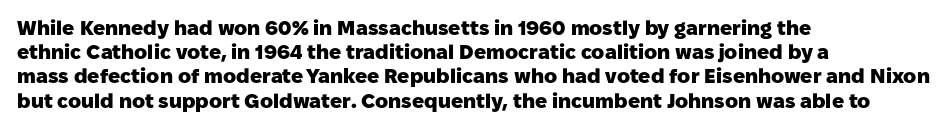
Descenders hang freely into open space. The paragraph has a hard left edge and a soft right edge. It's the straight-up-and-down kind of type. Observe the ordinary spacing: letters are neighbours, not strangers. Weight check: bold — yes, fully.
